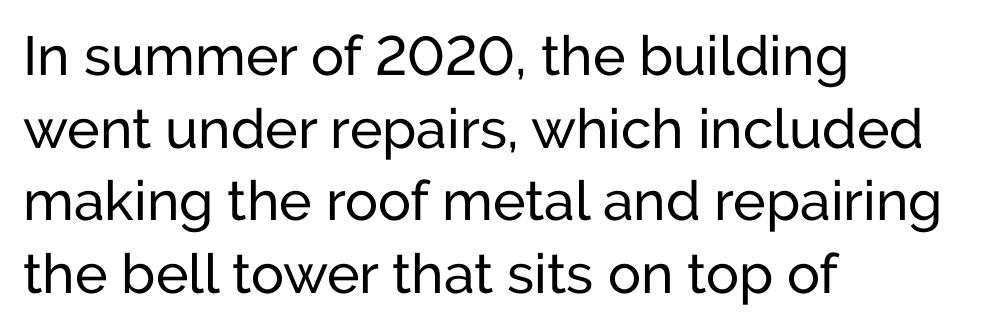
The image shows 55 px regular-weight sans-serif type, upright; set left-aligned, normal line spacing (1.32x), normal letter spacing, not underlined; low stroke contrast and a medium x-height.
